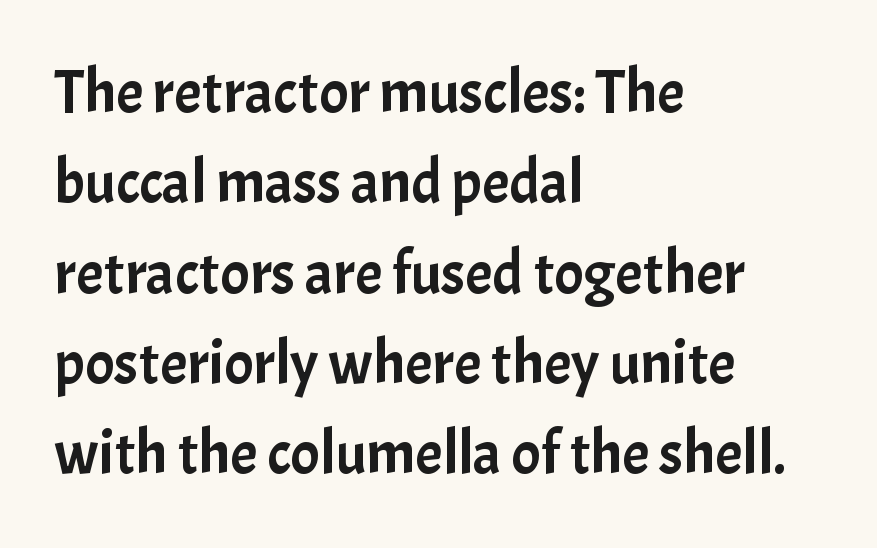
Q: Is the text italic (slanted)? A: No, it is upright.
Q: Is the typeface a serif or a sans-serif typeface? A: Sans-serif.
Q: Is the text underlined? A: No.
Q: How is the paragraph aligned? A: Left-aligned.
Q: Is the spacing between letters normal or unusually wide? A: Normal.
Q: Is the spacing between lines tight, normal or loose? A: Normal.
Q: Width (condensed, normal, or wide)? A: Normal.
Q: Stroke contrast? A: Low.
Q: x-height? A: Medium.
Q: Monospaced? A: No.
